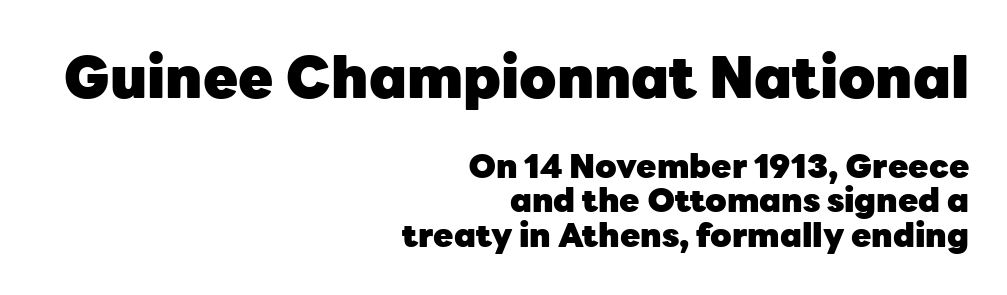
The image shows 57 px heavy sans-serif type, upright; set right-aligned, tight line spacing (1.04x), normal letter spacing, not underlined; the first (top) block is 1.73x larger; low stroke contrast and a medium x-height.
